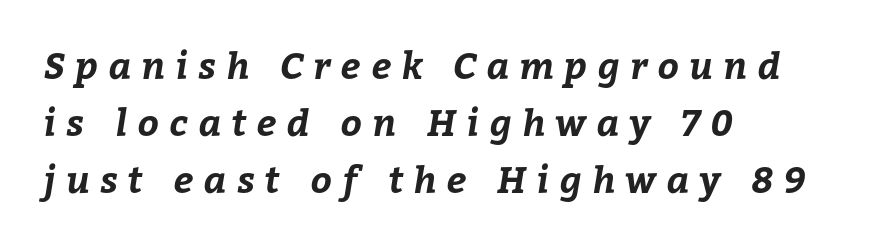
The compositor pushed each line to the left boundary. This rendering features lettering with no underline. The letters are bold, with thick, heavy strokes. Varying glyph widths throughout — classic text-font behaviour.
